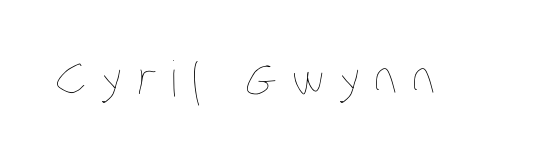
Q: Is the text bold? A: No.
Q: Is the text underlined? A: No.
Q: Is the spacing between letters normal or unusually wide? A: Unusually wide.
Q: Width (condensed, normal, or wide)? A: Condensed.
Q: Stroke contrast? A: Low.
Q: x-height? A: Large.
Q: Monospaced? A: No.
